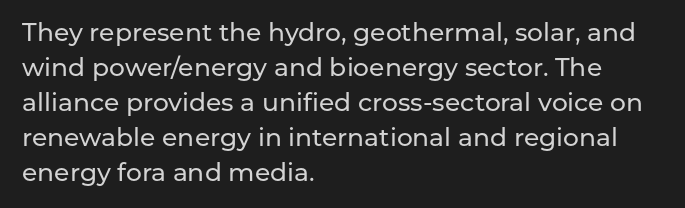
The rendering uses a moderate line-height, typical for paragraphs. A typesetter would call this zero additional tracking. Teacher's note: observe the even left margin — that is flush-left alignment. The string is rendered with underlining switched off. Posture: straight, roman, zero tilt.
